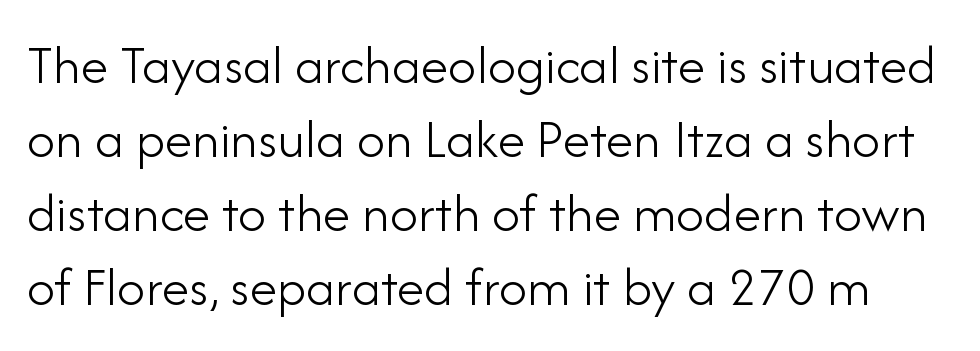
The image shows 56 px light sans-serif type, upright; set normal line spacing (1.32x), normal letter spacing, not underlined; low stroke contrast and a small x-height.
